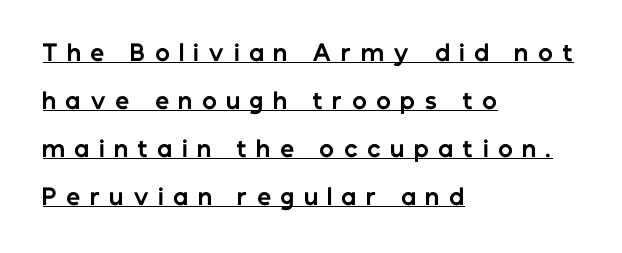
On the weight axis this lands at bold, roughly 700. Leading is clearly above the norm, producing a sparse column. Line beginnings align vertically; line endings do not. The letters stand straight up with perfectly vertical stems. How are the letters spaced? Widely, with obvious added tracking. Descenders here cross a horizontal rule under the line.
